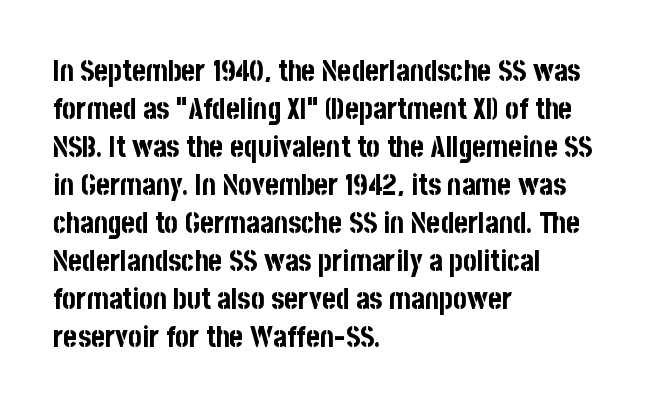
Q: Is the text bold? A: Yes.
Q: Is the text italic (slanted)? A: No, it is upright.
Q: Is the typeface a serif or a sans-serif typeface? A: Sans-serif.
Q: Is the text underlined? A: No.
Q: How is the paragraph aligned? A: Left-aligned.
Q: Is the spacing between letters normal or unusually wide? A: Normal.
Q: Is the spacing between lines tight, normal or loose? A: Normal.
Q: Width (condensed, normal, or wide)? A: Condensed.
Q: Stroke contrast? A: Low.
Q: x-height? A: Large.
Q: Monospaced? A: No.
